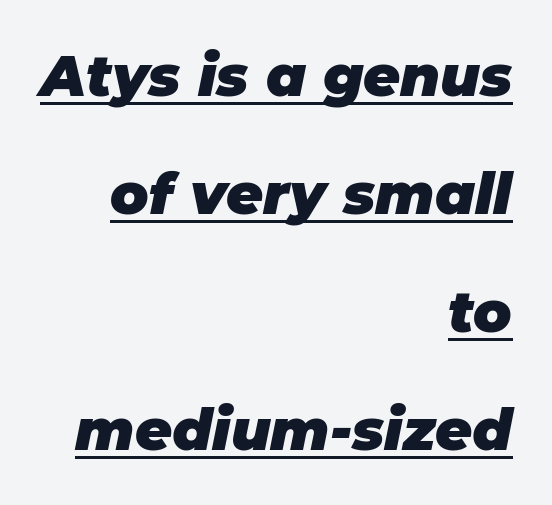
The image shows 57 px heavy type, italic (leaning right); set right-aligned, loose line spacing (2.07x), normal letter spacing, underlined; low stroke contrast and a large x-height.
